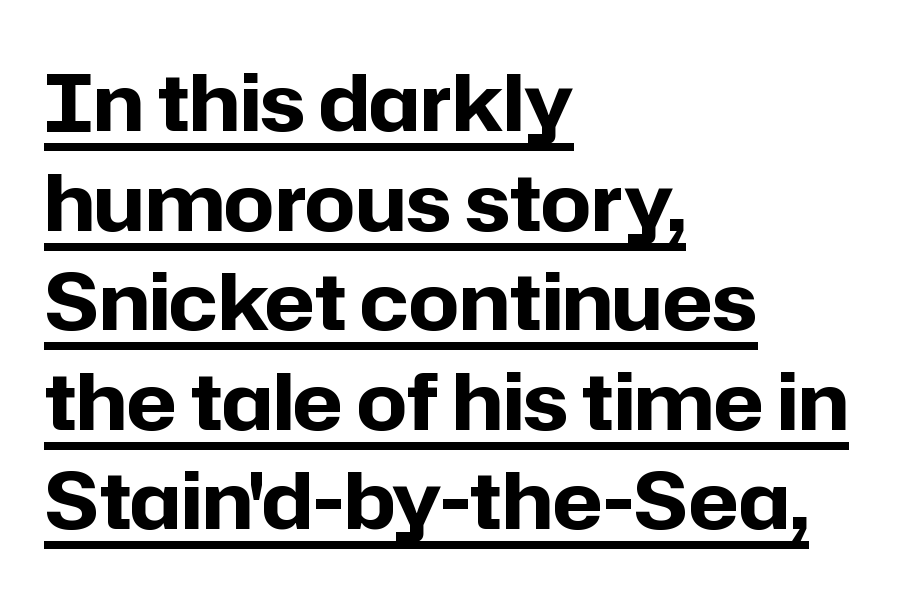
Q: Is the text bold? A: Yes.
Q: Is the text italic (slanted)? A: No, it is upright.
Q: Is the typeface a serif or a sans-serif typeface? A: Sans-serif.
Q: Is the text underlined? A: Yes.
Q: How is the paragraph aligned? A: Left-aligned.
Q: Is the spacing between letters normal or unusually wide? A: Normal.
Q: Is the spacing between lines tight, normal or loose? A: Normal.
Q: Width (condensed, normal, or wide)? A: Normal.
Q: Stroke contrast? A: Low.
Q: x-height? A: Medium.
Q: Monospaced? A: No.
